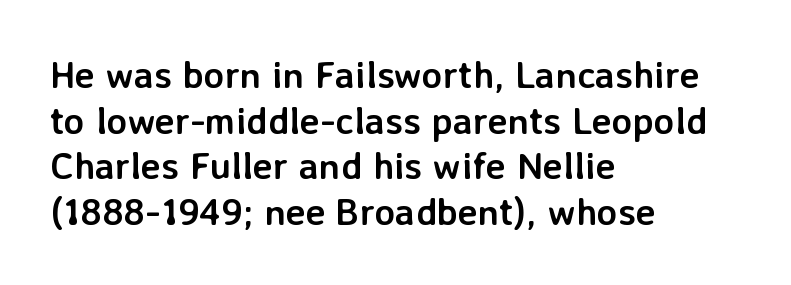
The image shows 38 px semibold sans-serif type, upright; set left-aligned, line spacing 1.2x, normal letter spacing, not underlined; low stroke contrast and a medium x-height.
